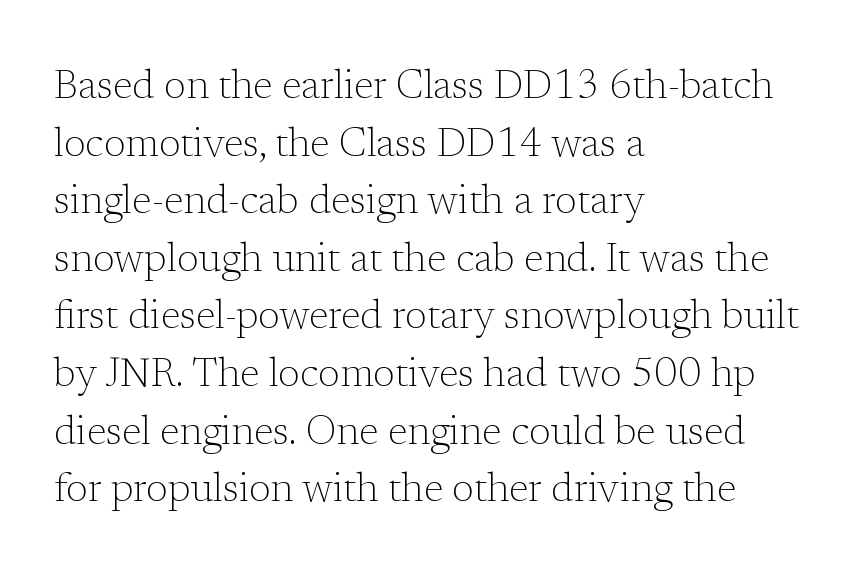
{"serif": "yes", "italic": "no", "bold": "no", "weight": "light", "width": "normal", "stroke_contrast": "low", "x_height": "medium", "monospaced": "no", "underline": "no", "align": "left", "line_spacing": "normal", "line_spacing_ratio": 1.44, "letter_spacing": "normal", "letter_spacing_em": 0.0, "glyph_px": 40}
